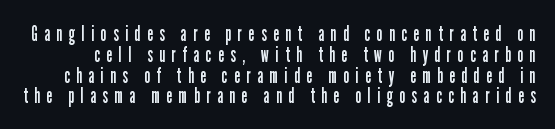
{"italic": "no", "bold": "no", "underline": "no", "line_spacing": "tight", "line_spacing_ratio": 0.99, "letter_spacing": "wide", "letter_spacing_em": 0.32, "glyph_px": 21}
